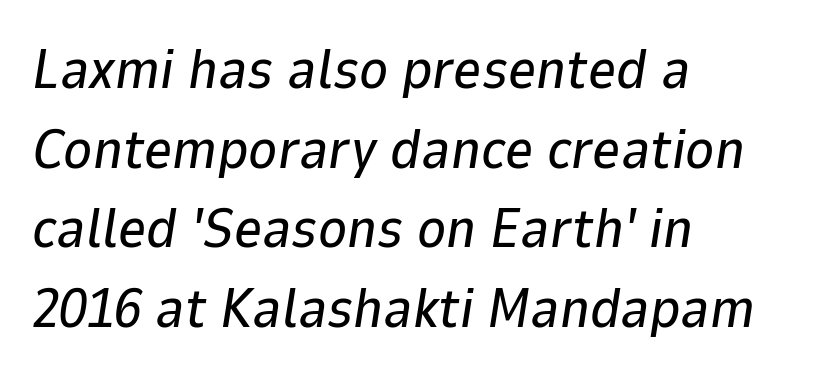
Q: Is the text italic (slanted)? A: Yes, it leans right by about 9 degrees.
Q: Is the text underlined? A: No.
Q: How is the paragraph aligned? A: Left-aligned.
Q: Is the spacing between letters normal or unusually wide? A: Normal.
Q: Is the spacing between lines tight, normal or loose? A: Normal.
Q: Width (condensed, normal, or wide)? A: Normal.
Q: Stroke contrast? A: Low.
Q: x-height? A: Medium.
Q: Monospaced? A: No.
